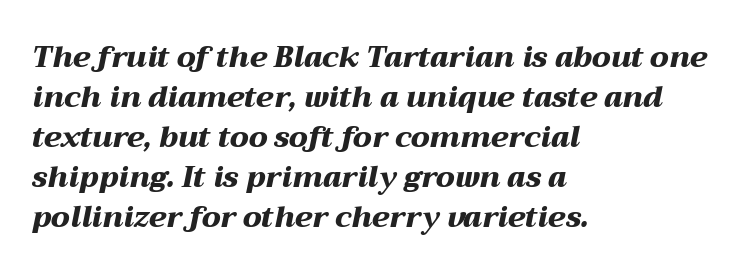
Q: Is the text bold? A: Yes.
Q: Is the text italic (slanted)? A: Yes, it leans right by about 12 degrees.
Q: Is the text underlined? A: No.
Q: How is the paragraph aligned? A: Left-aligned.
Q: Is the spacing between letters normal or unusually wide? A: Normal.
Q: Is the spacing between lines tight, normal or loose? A: Normal.
Q: Width (condensed, normal, or wide)? A: Wide.
Q: Stroke contrast? A: Medium.
Q: x-height? A: Medium.
Q: Monospaced? A: No.
